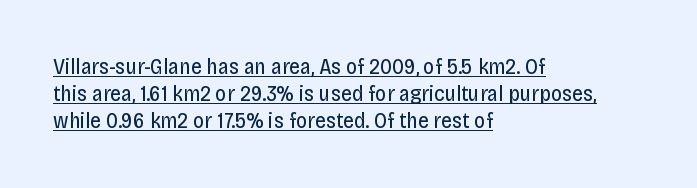
Q: Is the text bold? A: No.
Q: Is the text italic (slanted)? A: No, it is upright.
Q: Is the text underlined? A: Yes.
Q: How is the paragraph aligned? A: Left-aligned.
Q: Is the spacing between letters normal or unusually wide? A: Normal.
